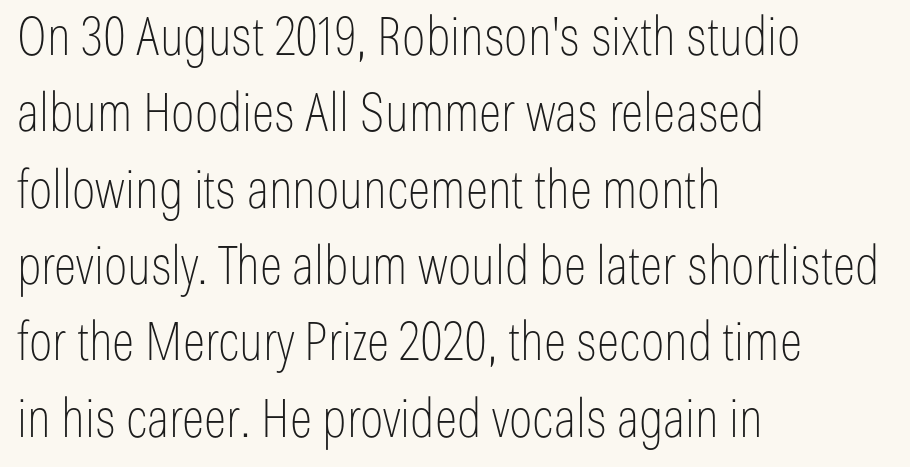
Q: Is the text bold? A: No.
Q: Is the text italic (slanted)? A: No, it is upright.
Q: Is the typeface a serif or a sans-serif typeface? A: Sans-serif.
Q: Is the text underlined? A: No.
Q: How is the paragraph aligned? A: Left-aligned.
Q: Is the spacing between letters normal or unusually wide? A: Normal.
Q: Is the spacing between lines tight, normal or loose? A: Normal.
Q: Width (condensed, normal, or wide)? A: Condensed.
Q: Stroke contrast? A: Low.
Q: x-height? A: Medium.
Q: Monospaced? A: No.
